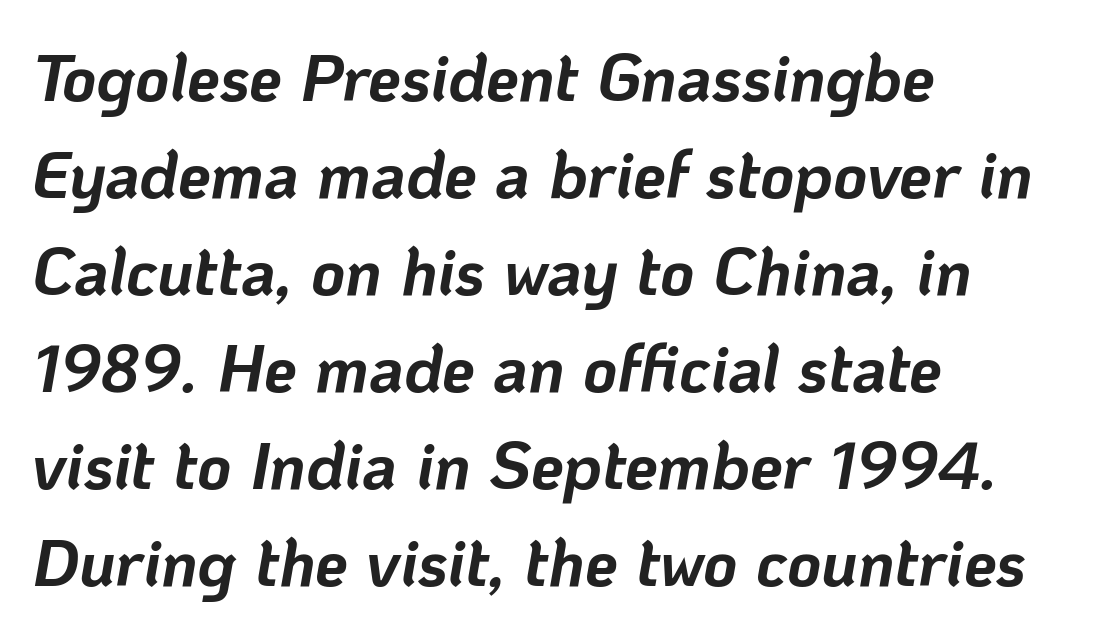
The image shows 66 px bold type, italic (leaning right); set left-aligned, normal line spacing (1.47x), normal letter spacing, not underlined; low stroke contrast and a medium x-height.
